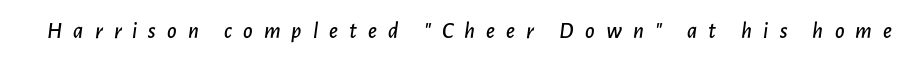
{"italic": "yes", "lean": "right", "slant_degrees": 7, "underline": "no", "letter_spacing": "wide", "letter_spacing_em": 0.48, "glyph_px": 23}
